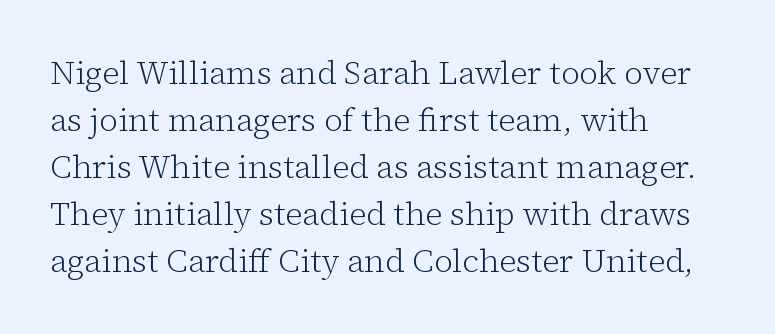
The weight would be labelled regular, book, light, or lighter still. The font's upright variant was chosen for this text. The designer left line spacing at the default. Varying glyph widths throughout — classic text-font behaviour. You could call the tracking neutral — neither tight nor loose. A clean baseline with only descenders dipping below it.
